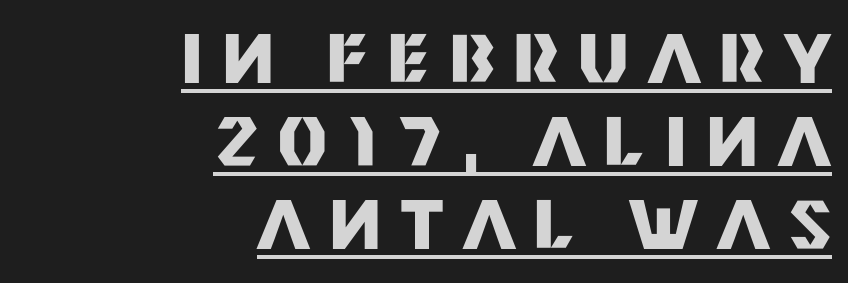
{"serif": "no", "italic": "no", "bold": "yes", "weight": "heavy", "width": "normal", "stroke_contrast": "medium", "x_height": "large", "monospaced": "no", "underline": "yes", "align": "right", "line_spacing_ratio": 1.24, "letter_spacing": "wide", "letter_spacing_em": 0.29, "glyph_px": 67}
